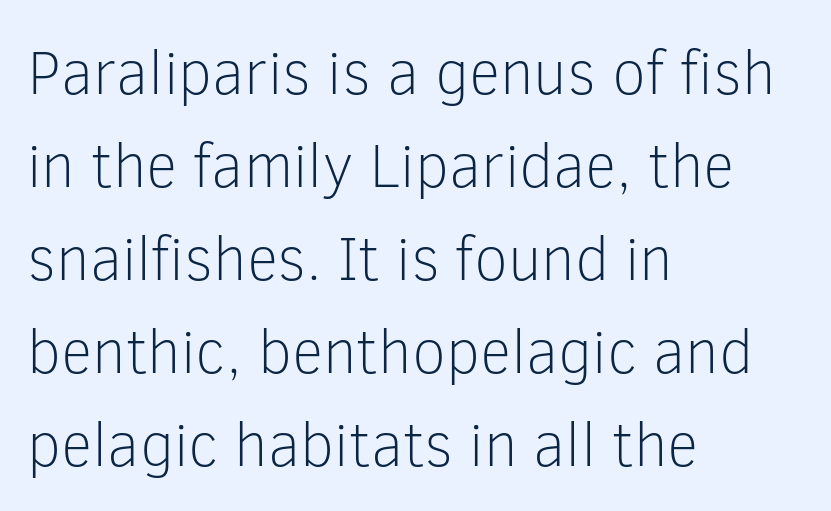
The image shows 62 px light sans-serif type, upright; set left-aligned, normal line spacing (1.5x), normal letter spacing, not underlined; low stroke contrast and a medium x-height.
